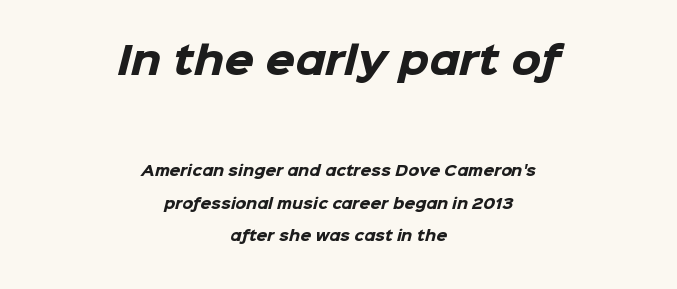
The image shows 38 px heavy sans-serif type; set centered, loose line spacing (2.35x), normal letter spacing, not underlined; the first (top) block is 2.71x larger; low stroke contrast and a medium x-height.
